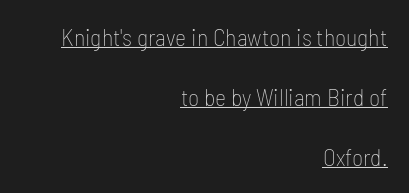
{"italic": "no", "bold": "no", "underline": "yes", "align": "right", "line_spacing": "loose", "line_spacing_ratio": 2.49, "letter_spacing": "normal", "letter_spacing_em": 0.0, "glyph_px": 24}
